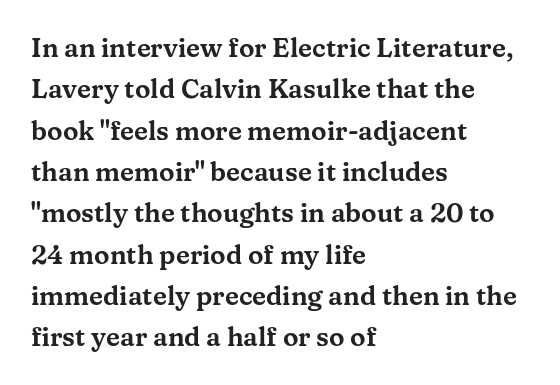
{"italic": "no", "underline": "no", "align": "left", "line_spacing": "normal", "line_spacing_ratio": 1.59, "letter_spacing": "normal", "letter_spacing_em": 0.0, "glyph_px": 26}
